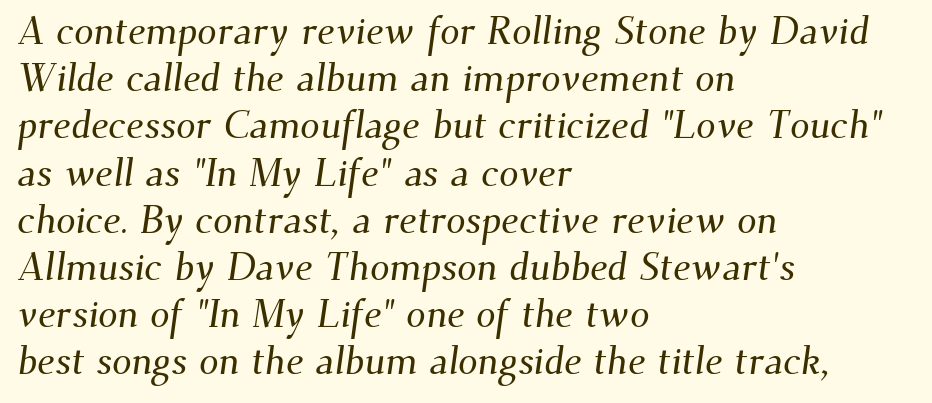
{"serif": "yes", "width": "normal", "stroke_contrast": "medium", "x_height": "small", "monospaced": "no", "underline": "no", "align": "left", "line_spacing_ratio": 1.21, "letter_spacing": "normal", "letter_spacing_em": 0.0, "glyph_px": 39}
